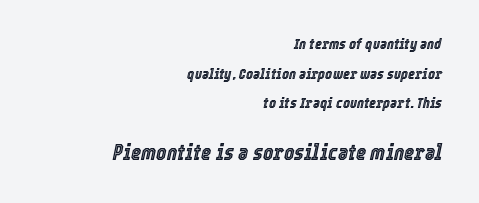
The image shows 22 px text type, italic (leaning right); set right-aligned, loose line spacing (1.97x), normal letter spacing, not underlined; the second (bottom) block is 1.47x larger.
